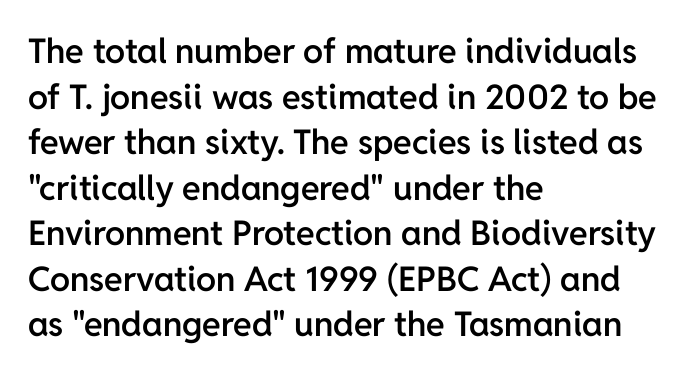
Posture: upright roman. Heft: intermediate — a semibold. Quick note: interline space is typical. This sample uses a sans-serif face. Do the characters align in a grid? No, the font is proportional. Which margin do the lines hug? The left one — the right edge is uneven.
